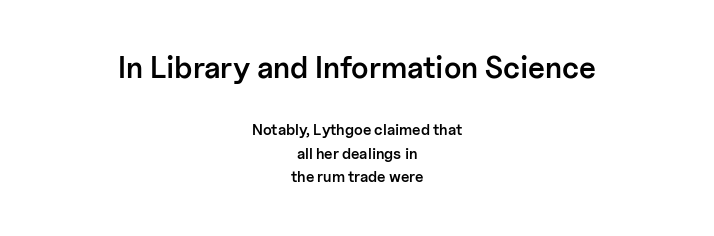
The image shows 30 px semibold sans-serif type, upright; set centered, normal line spacing (1.57x), normal letter spacing, not underlined; the first (top) block is 2.0x larger; low stroke contrast and a medium x-height.
